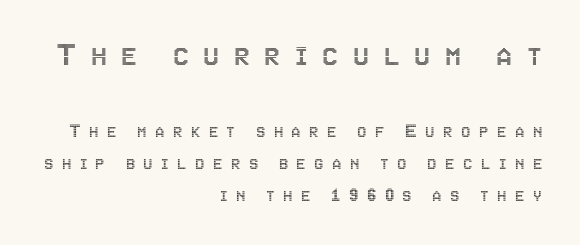
Q: Is the text italic (slanted)? A: No, it is upright.
Q: Is the text underlined? A: No.
Q: How is the paragraph aligned? A: Right-aligned.
Q: Is the spacing between letters normal or unusually wide? A: Unusually wide.
Q: Is the spacing between lines tight, normal or loose? A: Normal.
Q: Which block of text is set in a larger size, the first (top) or the second (bottom)? A: The first (top) one.
Q: Width (condensed, normal, or wide)? A: Condensed.
Q: x-height? A: Large.
Q: Monospaced? A: No.
